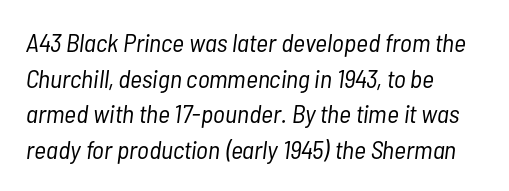
The image shows 26 px text type, italic (leaning right); set left-aligned, normal line spacing (1.37x), normal letter spacing, not underlined.
